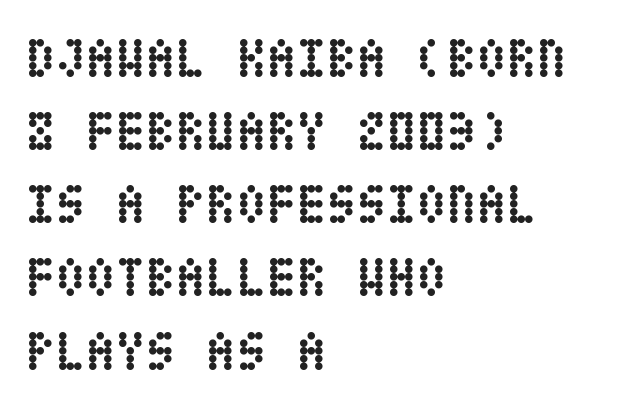
The sample has been set heavy, in full bold. Inter-character spacing is left at the font's built-in metrics. This rendering features lettering with no underline. One glance says typical: line gaps are just what's usual.
